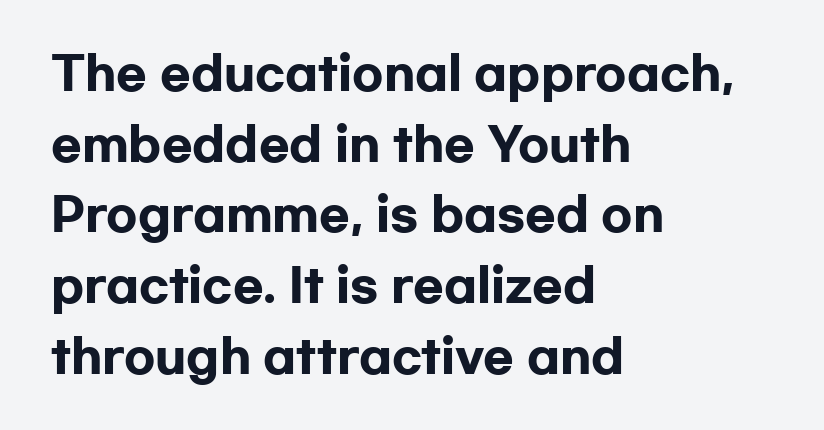
Q: Is the text bold? A: Yes.
Q: Is the text italic (slanted)? A: No, it is upright.
Q: Is the typeface a serif or a sans-serif typeface? A: Sans-serif.
Q: Is the text underlined? A: No.
Q: How is the paragraph aligned? A: Left-aligned.
Q: Is the spacing between letters normal or unusually wide? A: Normal.
Q: Is the spacing between lines tight, normal or loose? A: Normal.
Q: Width (condensed, normal, or wide)? A: Wide.
Q: Stroke contrast? A: Low.
Q: x-height? A: Medium.
Q: Monospaced? A: No.
